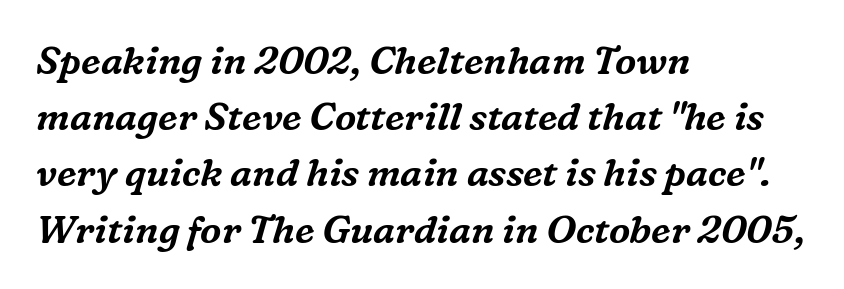
Q: Is the text italic (slanted)? A: Yes, it leans right by about 16 degrees.
Q: Is the typeface a serif or a sans-serif typeface? A: Serif.
Q: Is the text underlined? A: No.
Q: How is the paragraph aligned? A: Left-aligned.
Q: Is the spacing between letters normal or unusually wide? A: Normal.
Q: Is the spacing between lines tight, normal or loose? A: Normal.
Q: Width (condensed, normal, or wide)? A: Normal.
Q: Stroke contrast? A: Medium.
Q: x-height? A: Medium.
Q: Monospaced? A: No.
